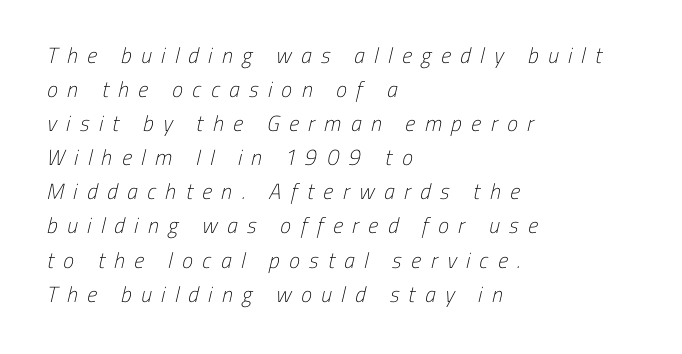
Each word looks stretched out because of the extra space between its letters. The rows are spaced the way most documents space them. On a weight scale, this lands at 450 or below. The rendering anchors every line to the left-hand side.
